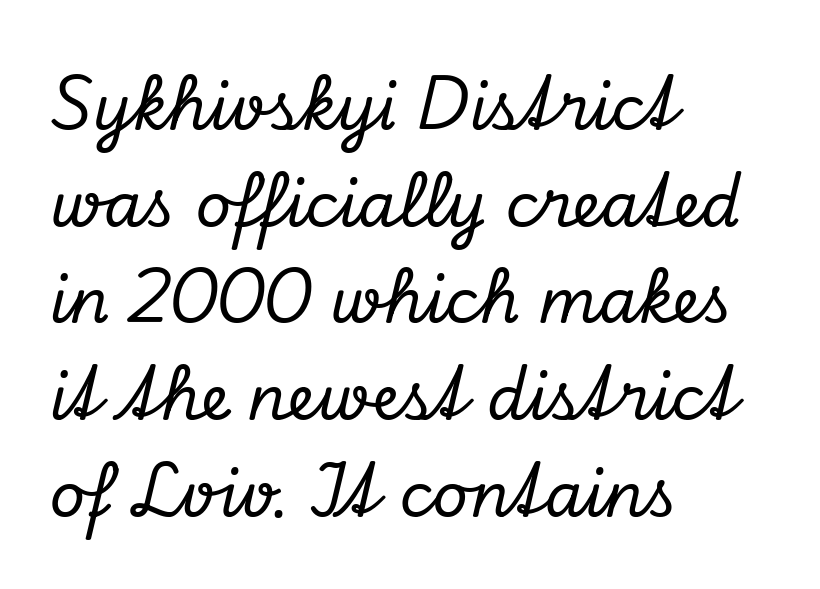
The image shows 62 px serif type, italic (leaning right); set left-aligned, normal line spacing (1.56x), normal letter spacing, not underlined; low stroke contrast and a small x-height.
